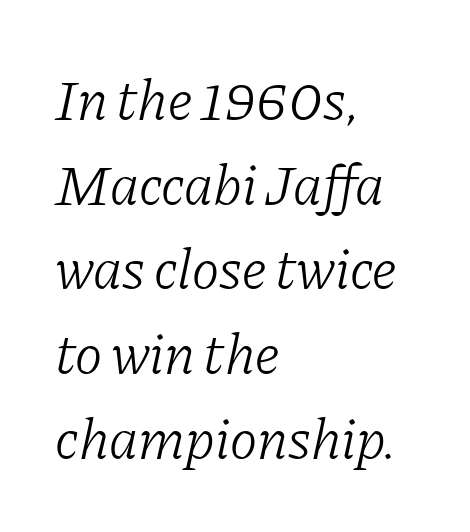
Q: Is the text bold? A: No.
Q: Is the text italic (slanted)? A: Yes, it leans right by about 11 degrees.
Q: Is the typeface a serif or a sans-serif typeface? A: Serif.
Q: Is the text underlined? A: No.
Q: How is the paragraph aligned? A: Left-aligned.
Q: Is the spacing between letters normal or unusually wide? A: Normal.
Q: Is the spacing between lines tight, normal or loose? A: Normal.
Q: Width (condensed, normal, or wide)? A: Normal.
Q: Stroke contrast? A: Low.
Q: x-height? A: Medium.
Q: Monospaced? A: No.
